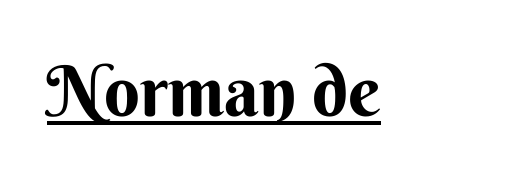
{"serif": "no", "italic": "no", "width": "normal", "stroke_contrast": "medium", "x_height": "small", "monospaced": "no", "underline": "yes", "letter_spacing": "normal", "letter_spacing_em": 0.0, "glyph_px": 70}
